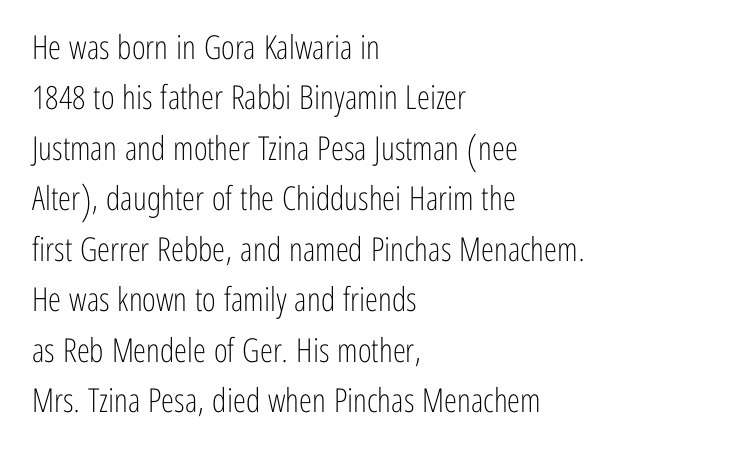
The image shows 33 px light, condensed sans-serif type, upright; set left-aligned, normal line spacing (1.53x), normal letter spacing, not underlined; low stroke contrast and a medium x-height.
